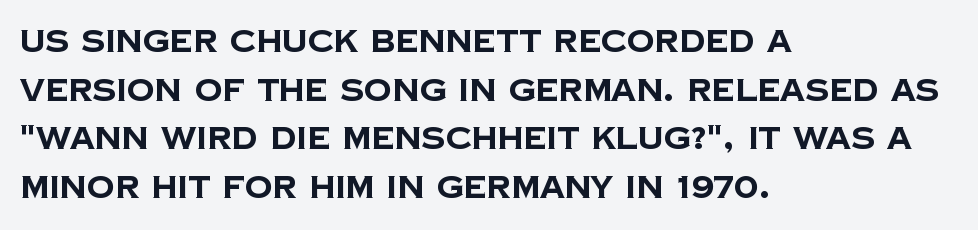
Q: Is the text bold? A: Yes.
Q: Is the typeface a serif or a sans-serif typeface? A: Sans-serif.
Q: Is the text underlined? A: No.
Q: How is the paragraph aligned? A: Left-aligned.
Q: Is the spacing between letters normal or unusually wide? A: Normal.
Q: Is the spacing between lines tight, normal or loose? A: Normal.
Q: Width (condensed, normal, or wide)? A: Normal.
Q: Stroke contrast? A: Low.
Q: x-height? A: Large.
Q: Monospaced? A: No.
